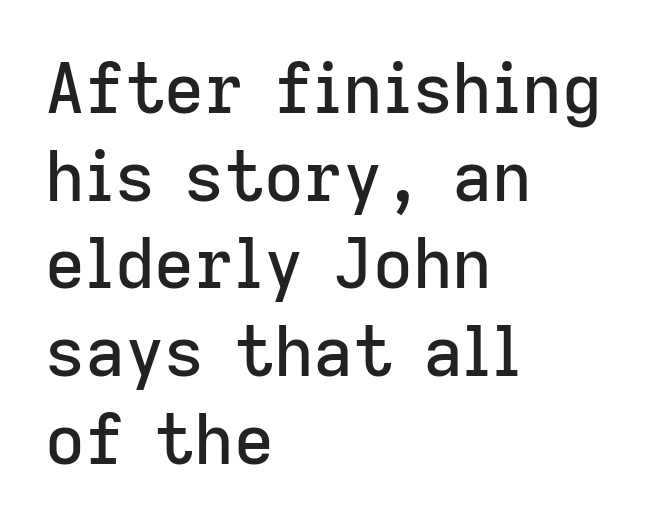
The image shows 69 px sans-serif type, upright; set left-aligned, normal line spacing (1.27x), normal letter spacing, not underlined; low stroke contrast and a medium x-height.
